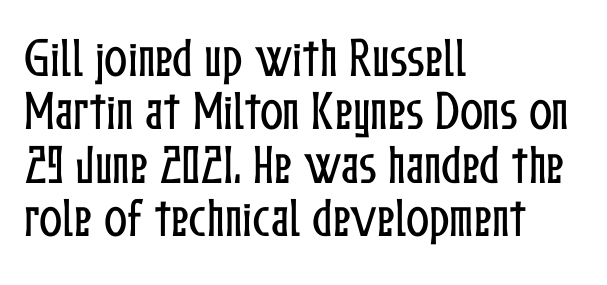
Q: Is the text italic (slanted)? A: No, it is upright.
Q: Is the text underlined? A: No.
Q: How is the paragraph aligned? A: Left-aligned.
Q: Is the spacing between letters normal or unusually wide? A: Normal.
Q: Width (condensed, normal, or wide)? A: Condensed.
Q: Stroke contrast? A: Low.
Q: x-height? A: Medium.
Q: Monospaced? A: No.
